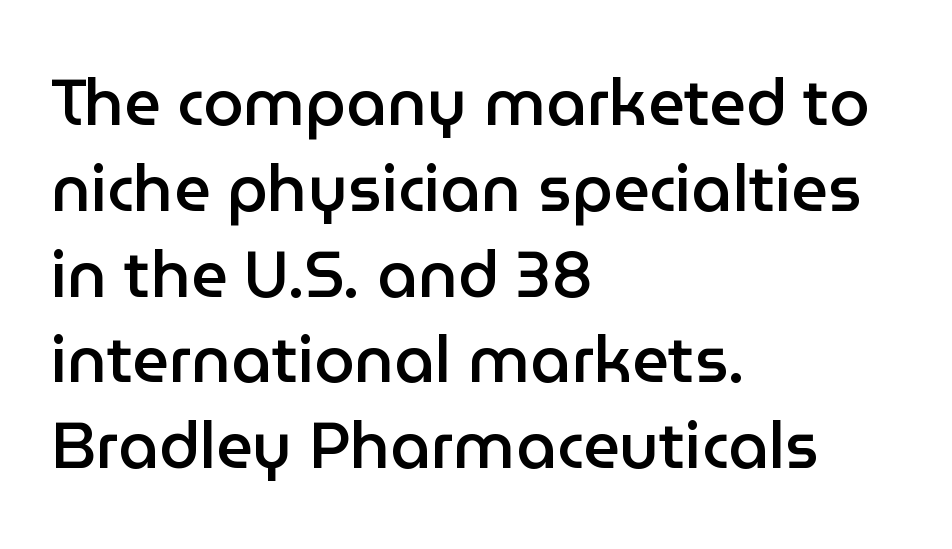
The image shows 64 px semibold sans-serif type, upright; set left-aligned, normal line spacing (1.34x), normal letter spacing, not underlined; low stroke contrast and a medium x-height.
